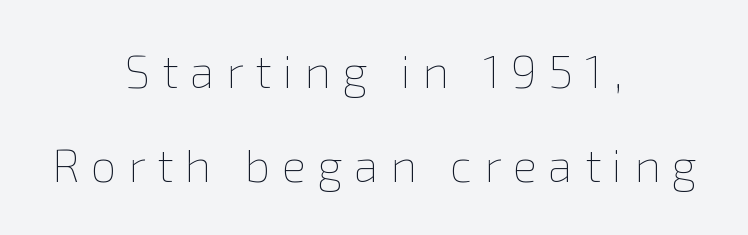
The image shows 46 px thin type, upright; set centered, loose line spacing (2.05x), unusually wide letter spacing (+0.25 em), not underlined; a medium x-height.
